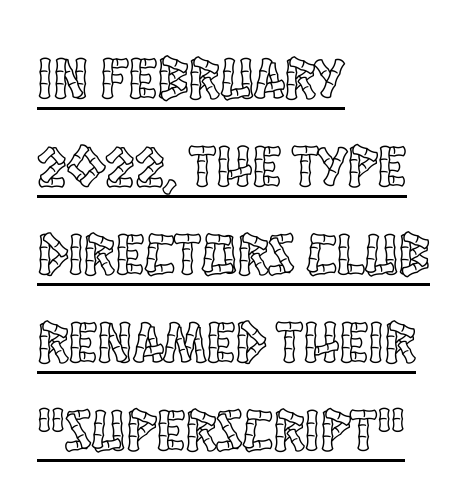
Q: Is the text italic (slanted)? A: No, it is upright.
Q: Is the text underlined? A: Yes.
Q: How is the paragraph aligned? A: Left-aligned.
Q: Is the spacing between letters normal or unusually wide? A: Normal.
Q: Is the spacing between lines tight, normal or loose? A: Normal.
Q: Width (condensed, normal, or wide)? A: Condensed.
Q: x-height? A: Large.
Q: Monospaced? A: No.
